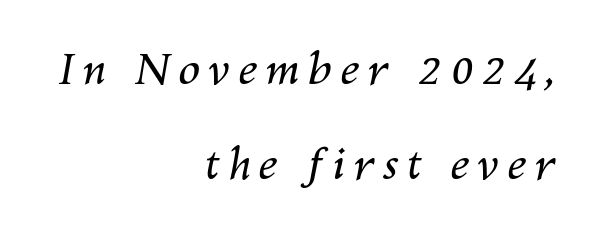
Q: Is the text bold? A: No.
Q: Is the text italic (slanted)? A: Yes, it leans right by about 10 degrees.
Q: Is the text underlined? A: No.
Q: How is the paragraph aligned? A: Right-aligned.
Q: Is the spacing between lines tight, normal or loose? A: Loose.
Q: Width (condensed, normal, or wide)? A: Normal.
Q: Stroke contrast? A: Medium.
Q: x-height? A: Medium.
Q: Monospaced? A: No.
